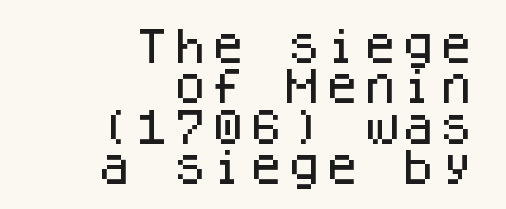
{"serif": "no", "italic": "no", "width": "normal", "stroke_contrast": "low", "x_height": "large", "monospaced": "yes", "underline": "no", "align": "right", "line_spacing": "tight", "line_spacing_ratio": 1.06, "letter_spacing": "normal", "letter_spacing_em": 0.0, "glyph_px": 38}
